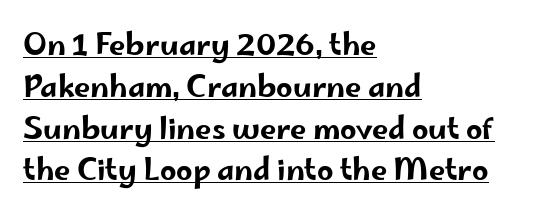
Each letter keeps its own natural width here, so spacing adapts to shape. The letterforms sit shoulder to shoulder at normal distance. Baseline-to-baseline distance is the conventional proportion of letter height. Every stem runs plumb, perpendicular to the baseline. The rendered words wear a rule along their underside.
